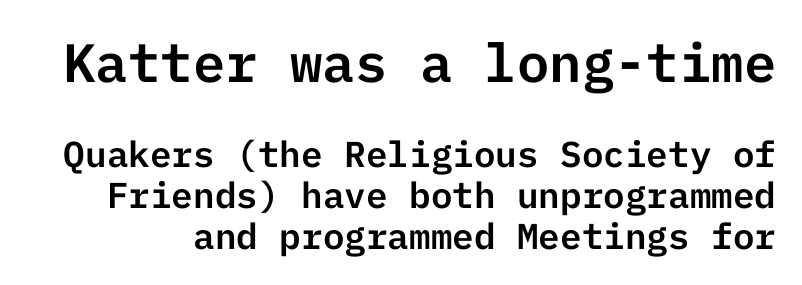
Q: Is the text italic (slanted)? A: No, it is upright.
Q: Is the typeface a serif or a sans-serif typeface? A: Sans-serif.
Q: Is the text underlined? A: No.
Q: Is the spacing between letters normal or unusually wide? A: Normal.
Q: Is the spacing between lines tight, normal or loose? A: Tight.
Q: Which block of text is set in a larger size, the first (top) or the second (bottom)? A: The first (top) one.
Q: Width (condensed, normal, or wide)? A: Normal.
Q: Stroke contrast? A: Low.
Q: x-height? A: Medium.
